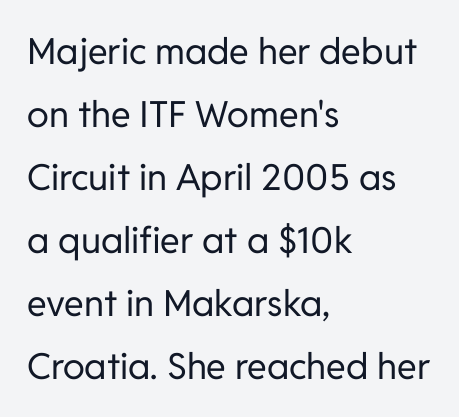
{"serif": "no", "italic": "no", "bold": "no", "weight": "regular", "width": "normal", "stroke_contrast": "low", "x_height": "medium", "monospaced": "no", "underline": "no", "align": "left", "line_spacing_ratio": 1.75, "letter_spacing": "normal", "letter_spacing_em": 0.0, "glyph_px": 36}
